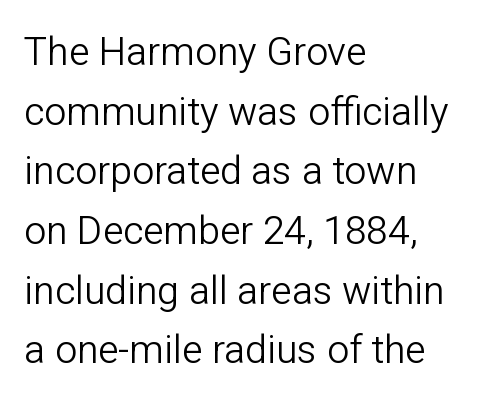
The image shows 39 px light sans-serif type, upright; set left-aligned, normal line spacing (1.53x), normal letter spacing, not underlined; low stroke contrast and a medium x-height.
